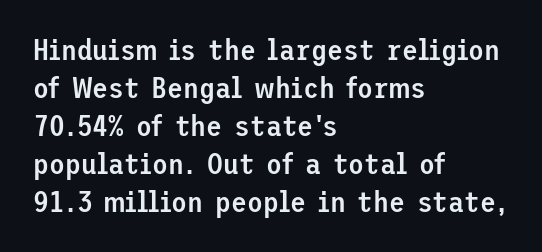
{"serif": "no", "italic": "no", "bold": "semi", "weight": "semibold", "width": "normal", "stroke_contrast": "low", "x_height": "medium", "underline": "no", "align": "left", "line_spacing": "normal", "line_spacing_ratio": 1.31, "letter_spacing": "normal", "letter_spacing_em": 0.0, "glyph_px": 29}
